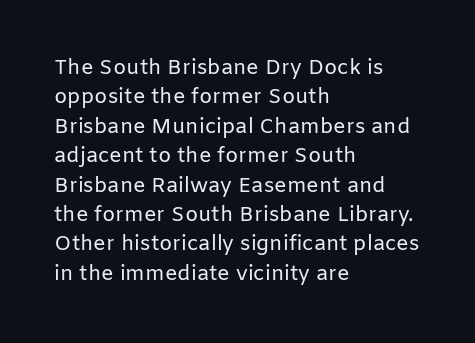
{"italic": "no", "bold": "no", "underline": "no", "align": "left", "line_spacing": "normal", "line_spacing_ratio": 1.4, "letter_spacing": "normal", "letter_spacing_em": 0.0, "glyph_px": 21}
